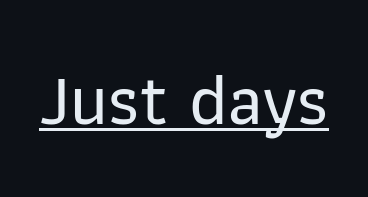
Q: Is the text italic (slanted)? A: No, it is upright.
Q: Is the typeface a serif or a sans-serif typeface? A: Sans-serif.
Q: Is the text underlined? A: Yes.
Q: Is the spacing between letters normal or unusually wide? A: Normal.
Q: Width (condensed, normal, or wide)? A: Normal.
Q: Stroke contrast? A: Low.
Q: x-height? A: Medium.
Q: Monospaced? A: No.
